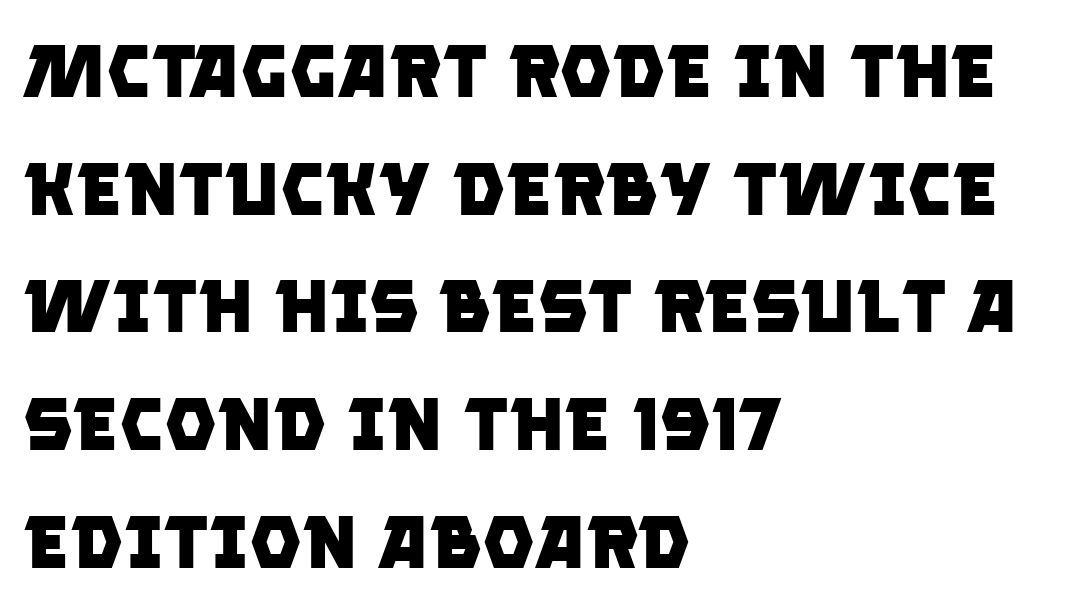
The image shows 74 px heavy sans-serif type; set left-aligned, normal line spacing (1.59x), normal letter spacing, not underlined; low stroke contrast and a large x-height.
